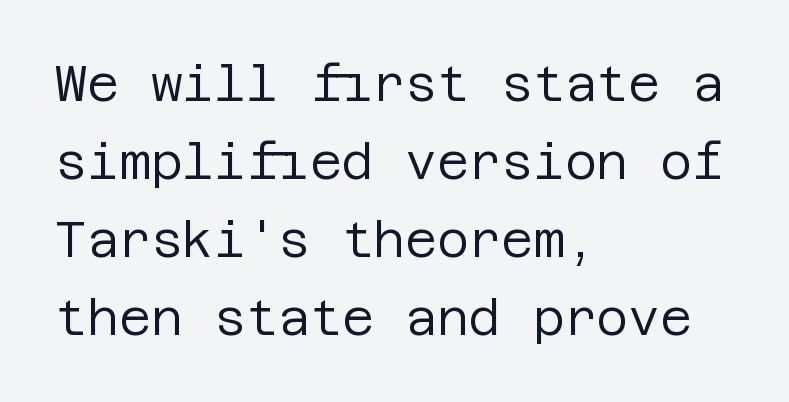
The image shows 49 px regular-weight sans-serif type, upright; set left-aligned, normal line spacing (1.59x), normal letter spacing, not underlined; low stroke contrast and a large x-height.
